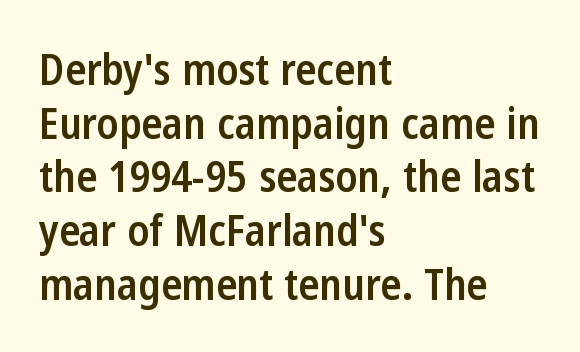
Q: Is the text bold? A: Semi-bold.
Q: Is the text italic (slanted)? A: No, it is upright.
Q: Is the typeface a serif or a sans-serif typeface? A: Sans-serif.
Q: Is the text underlined? A: No.
Q: How is the paragraph aligned? A: Left-aligned.
Q: Is the spacing between letters normal or unusually wide? A: Normal.
Q: Is the spacing between lines tight, normal or loose? A: Normal.
Q: Width (condensed, normal, or wide)? A: Condensed.
Q: Stroke contrast? A: Low.
Q: x-height? A: Medium.
Q: Monospaced? A: No.
